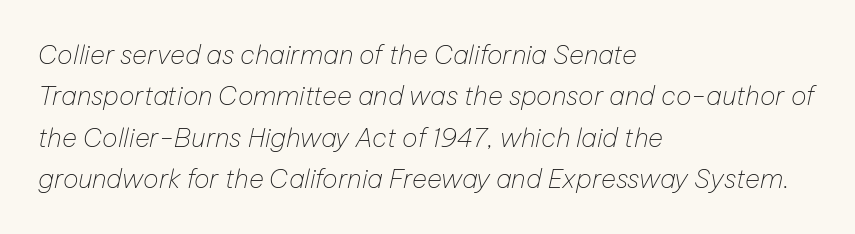
{"italic": "yes", "lean": "right", "slant_degrees": 12, "bold": "no", "underline": "no", "align": "left", "line_spacing": "normal", "line_spacing_ratio": 1.59, "letter_spacing": "normal", "letter_spacing_em": 0.0, "glyph_px": 26}
